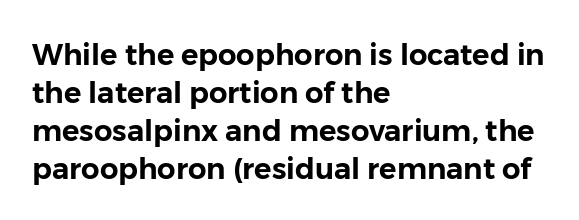
Nothing sits at the stroke ends, so this counts as sans-serif. Characters follow at the spacing the type designer built in. In terms of leading, this rendering sits right in the middle. Words float on clear page, feet unadorned. One-word summary of the alignment: left.
